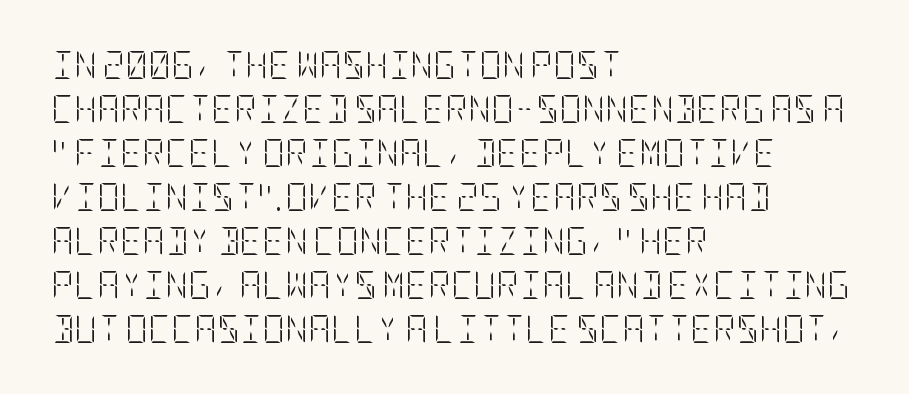
The space directly below the letters is spotless. Line beginnings align vertically; line endings do not. The strokes are not fattened; the text isn't bold. Characters remain perfectly vertical along every line. The rendering keeps characters at their native spacing.
